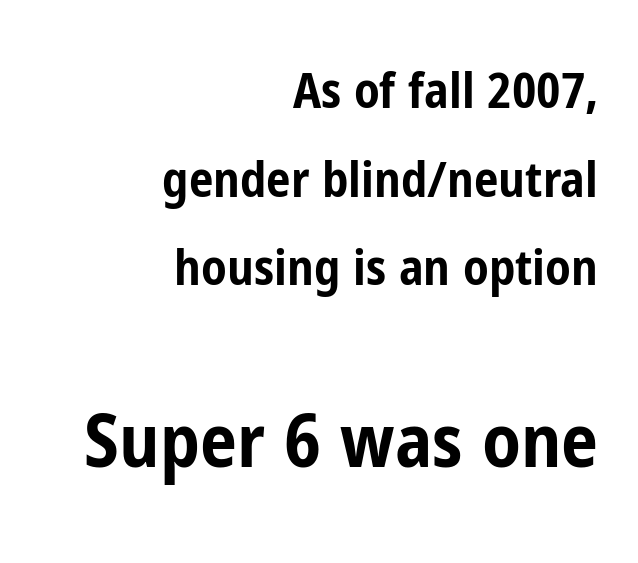
Q: Is the text bold? A: Yes.
Q: Is the text italic (slanted)? A: No, it is upright.
Q: Is the typeface a serif or a sans-serif typeface? A: Sans-serif.
Q: Is the text underlined? A: No.
Q: How is the paragraph aligned? A: Right-aligned.
Q: Is the spacing between letters normal or unusually wide? A: Normal.
Q: Which block of text is set in a larger size, the first (top) or the second (bottom)? A: The second (bottom) one.
Q: Width (condensed, normal, or wide)? A: Condensed.
Q: Stroke contrast? A: Low.
Q: x-height? A: Medium.
Q: Monospaced? A: No.
